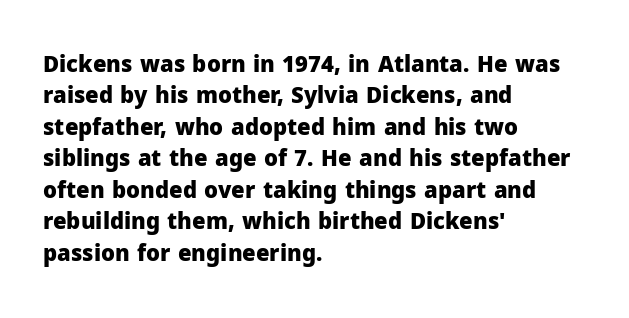
{"italic": "no", "bold": "yes", "underline": "no", "align": "left", "line_spacing": "normal", "line_spacing_ratio": 1.43, "letter_spacing": "normal", "letter_spacing_em": 0.0, "glyph_px": 22}
